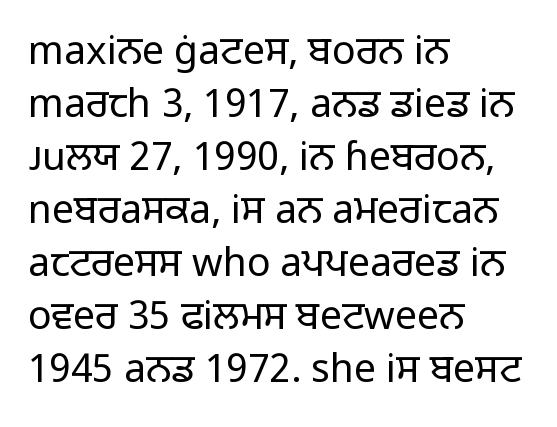
The image shows 39 px regular-weight sans-serif type, upright; set left-aligned, normal line spacing (1.36x), normal letter spacing, not underlined; low stroke contrast and a medium x-height.
